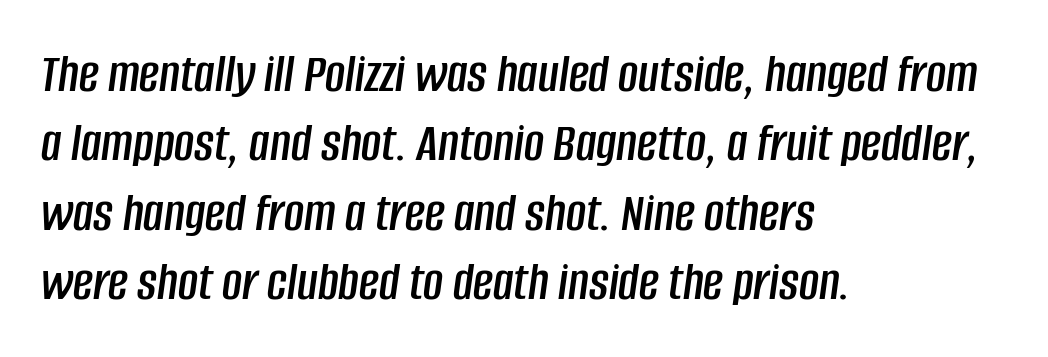
Q: Is the text italic (slanted)? A: Yes, it leans right by about 8 degrees.
Q: Is the text underlined? A: No.
Q: How is the paragraph aligned? A: Left-aligned.
Q: Is the spacing between letters normal or unusually wide? A: Normal.
Q: Is the spacing between lines tight, normal or loose? A: Normal.
Q: Width (condensed, normal, or wide)? A: Condensed.
Q: Stroke contrast? A: Low.
Q: x-height? A: Large.
Q: Monospaced? A: No.
